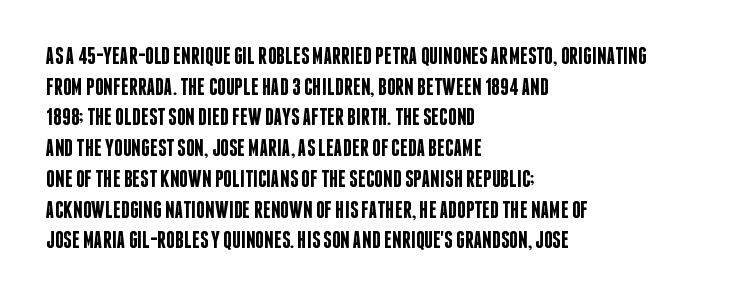
{"italic": "no", "bold": "semi", "underline": "no", "align": "left", "line_spacing": "normal", "line_spacing_ratio": 1.28, "letter_spacing": "normal", "letter_spacing_em": 0.0, "glyph_px": 24}
